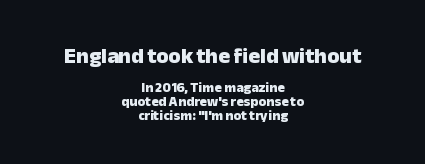
The image shows 22 px bold type, upright; set centered, tight line spacing (0.98x), normal letter spacing, not underlined; the first (top) block is 1.57x larger.
